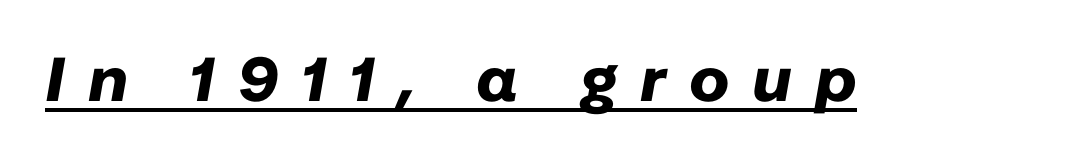
If you drew a line through each stem, it would be angled. Looks like regular typesetting: each glyph gets only the width it needs. Emphasis is given by a line drawn under the lettering. The rendering uses a bold face; every stroke is thick and dark. Tracking value appears strongly positive — letters spread wide.
